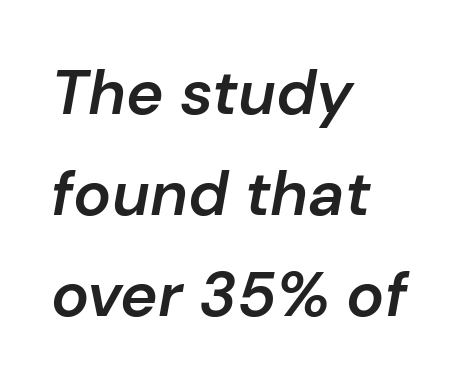
{"italic": "yes", "lean": "right", "slant_degrees": 10, "bold": "semi", "weight": "semibold", "width": "normal", "stroke_contrast": "low", "x_height": "medium", "monospaced": "no", "underline": "no", "align": "left", "line_spacing": "normal", "line_spacing_ratio": 1.6, "letter_spacing": "normal", "letter_spacing_em": 0.0, "glyph_px": 63}
